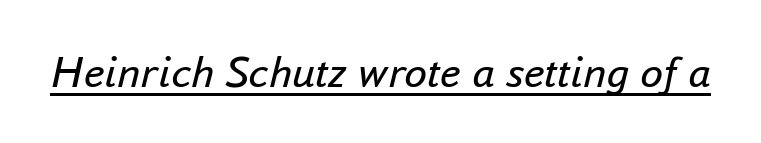
{"italic": "yes", "lean": "right", "slant_degrees": 16, "bold": "no", "weight": "regular", "width": "normal", "stroke_contrast": "low", "x_height": "small", "monospaced": "no", "underline": "yes", "letter_spacing": "normal", "letter_spacing_em": 0.0, "glyph_px": 46}
